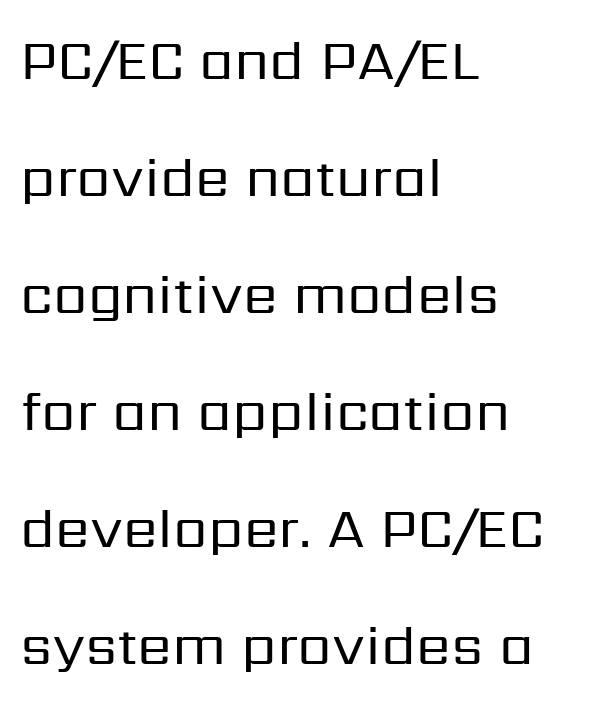
{"serif": "no", "italic": "no", "bold": "no", "weight": "regular", "width": "normal", "stroke_contrast": "low", "x_height": "medium", "monospaced": "no", "underline": "no", "align": "left", "line_spacing": "loose", "line_spacing_ratio": 2.09, "letter_spacing": "normal", "letter_spacing_em": 0.0, "glyph_px": 56}
